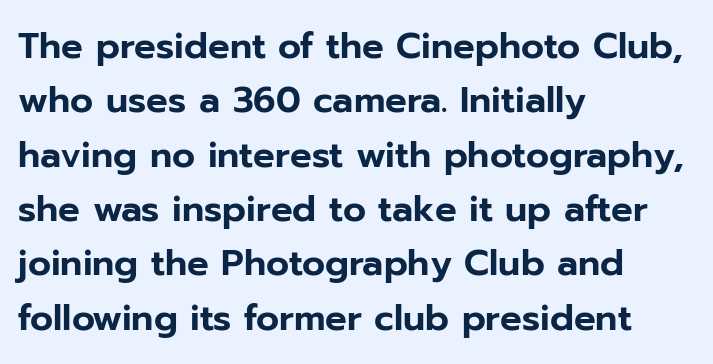
{"serif": "no", "italic": "no", "width": "normal", "stroke_contrast": "low", "x_height": "medium", "monospaced": "no", "underline": "no", "align": "left", "line_spacing": "normal", "line_spacing_ratio": 1.51, "letter_spacing": "normal", "letter_spacing_em": 0.0, "glyph_px": 36}
